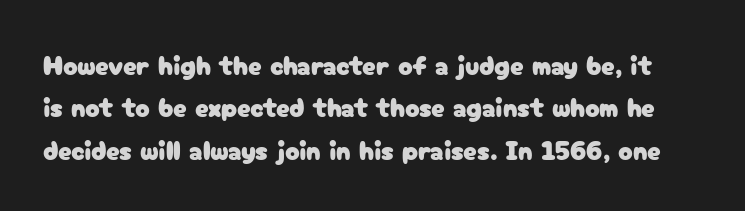
{"italic": "no", "underline": "no", "line_spacing": "normal", "line_spacing_ratio": 1.57, "letter_spacing": "normal", "letter_spacing_em": 0.0, "glyph_px": 27}
